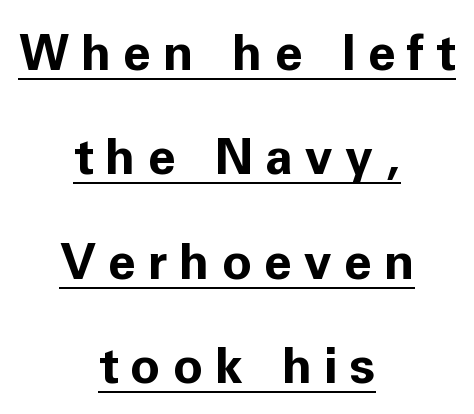
Q: Is the text bold? A: Yes.
Q: Is the text italic (slanted)? A: No, it is upright.
Q: Is the typeface a serif or a sans-serif typeface? A: Sans-serif.
Q: Is the text underlined? A: Yes.
Q: How is the paragraph aligned? A: Centered.
Q: Is the spacing between letters normal or unusually wide? A: Unusually wide.
Q: Is the spacing between lines tight, normal or loose? A: Loose.
Q: Width (condensed, normal, or wide)? A: Normal.
Q: Stroke contrast? A: Low.
Q: x-height? A: Medium.
Q: Monospaced? A: No.
